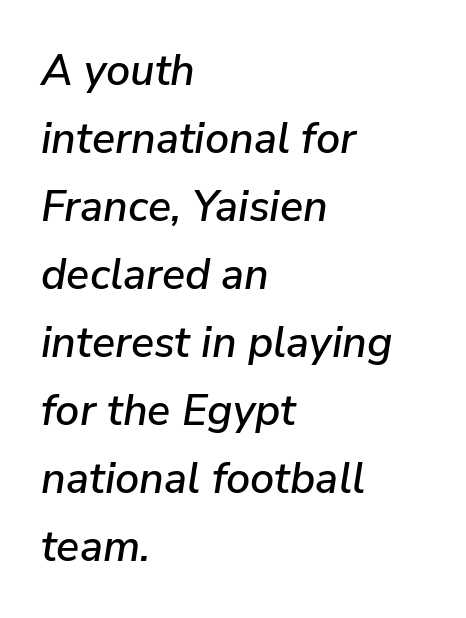
{"italic": "yes", "lean": "right", "slant_degrees": 9, "width": "normal", "stroke_contrast": "low", "x_height": "medium", "monospaced": "no", "underline": "no", "align": "left", "line_spacing": "normal", "line_spacing_ratio": 1.58, "letter_spacing": "normal", "letter_spacing_em": 0.0, "glyph_px": 43}
